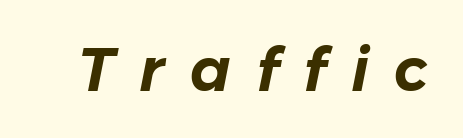
Short note: letters widely spaced. This is oblique type, the kind used for emphasis or titles. Quick note: underline off. Think of a printed novel: that variable character pitch is what you see here.
